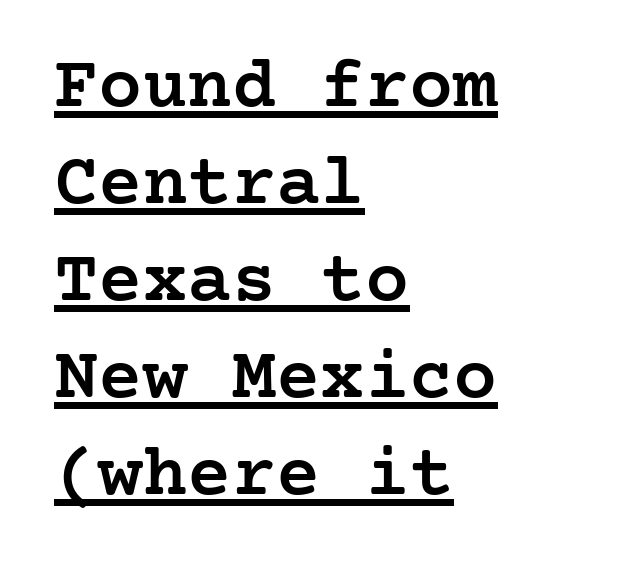
The image shows 74 px semibold serif type, upright; set left-aligned, normal line spacing (1.31x), normal letter spacing, underlined; low stroke contrast and a medium x-height.
